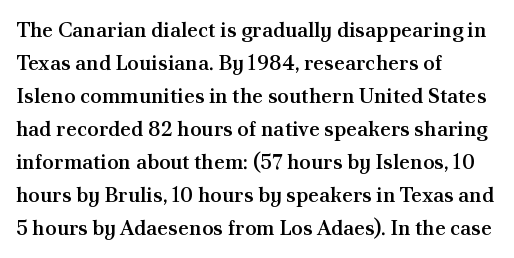
{"italic": "no", "bold": "semi", "underline": "no", "align": "left", "line_spacing": "normal", "line_spacing_ratio": 1.57, "letter_spacing": "normal", "letter_spacing_em": 0.0, "glyph_px": 21}
